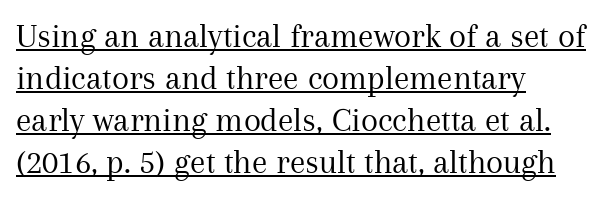
Letterform terminals end in serifs throughout the passage. Glance below the letters and you will spot a drawn line. The letters look calm and open, with moderate or lighter stems. The rendering keeps characters at their native spacing. The lines in this sample share a left origin and differ only in where they stop.
